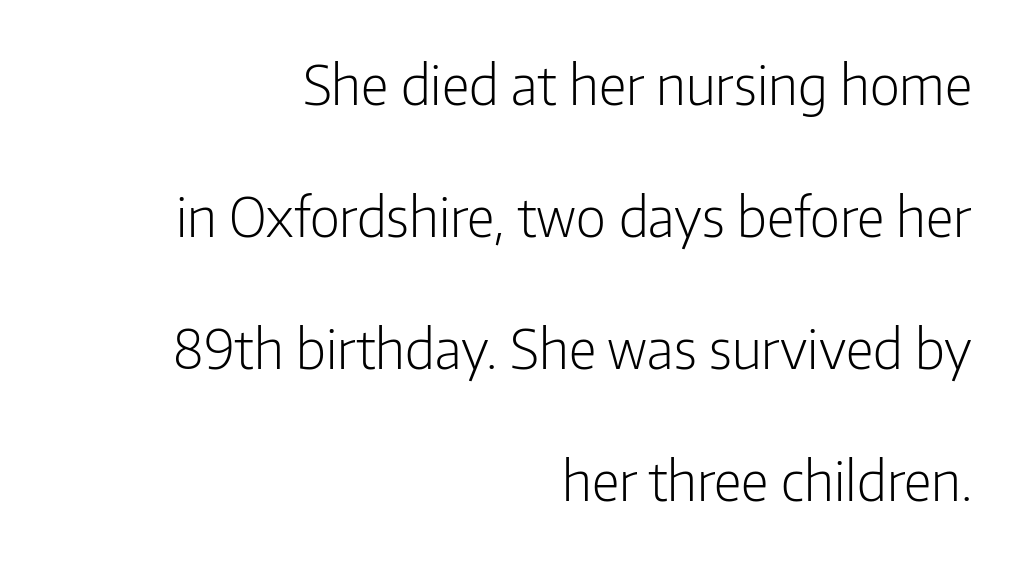
Q: Is the text bold? A: No.
Q: Is the text italic (slanted)? A: No, it is upright.
Q: Is the typeface a serif or a sans-serif typeface? A: Sans-serif.
Q: Is the text underlined? A: No.
Q: How is the paragraph aligned? A: Right-aligned.
Q: Is the spacing between letters normal or unusually wide? A: Normal.
Q: Is the spacing between lines tight, normal or loose? A: Loose.
Q: Width (condensed, normal, or wide)? A: Condensed.
Q: Stroke contrast? A: Low.
Q: x-height? A: Medium.
Q: Monospaced? A: No.
